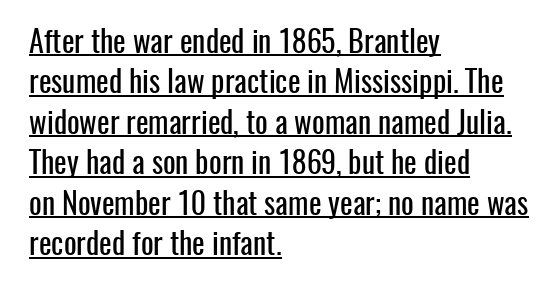
The image shows 30 px condensed sans-serif type, upright; set left-aligned, normal line spacing (1.35x), normal letter spacing, underlined; low stroke contrast and a medium x-height.
